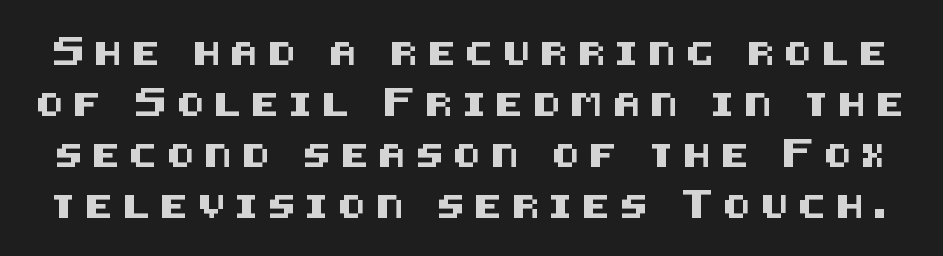
Q: Is the text italic (slanted)? A: No, it is upright.
Q: Is the text underlined? A: No.
Q: Is the spacing between letters normal or unusually wide? A: Unusually wide.
Q: Is the spacing between lines tight, normal or loose? A: Loose.
